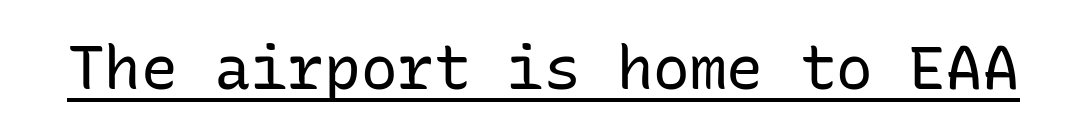
The image shows 61 px regular-weight sans-serif type, upright, monospaced; set normal letter spacing, underlined; low stroke contrast and a medium x-height.
